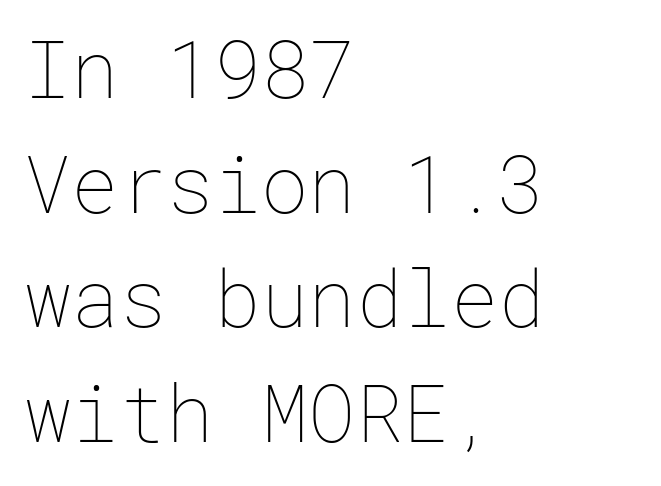
{"italic": "no", "bold": "no", "weight": "thin", "width": "normal", "stroke_contrast": "low", "x_height": "medium", "underline": "no", "align": "left", "line_spacing": "normal", "line_spacing_ratio": 1.45, "letter_spacing": "normal", "letter_spacing_em": 0.0, "glyph_px": 79}
